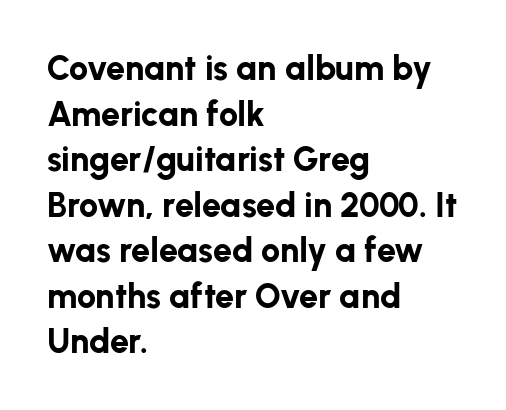
{"serif": "no", "italic": "no", "bold": "yes", "weight": "bold", "width": "normal", "stroke_contrast": "low", "x_height": "medium", "monospaced": "no", "underline": "no", "align": "left", "line_spacing": "normal", "line_spacing_ratio": 1.34, "letter_spacing": "normal", "letter_spacing_em": 0.0, "glyph_px": 34}
